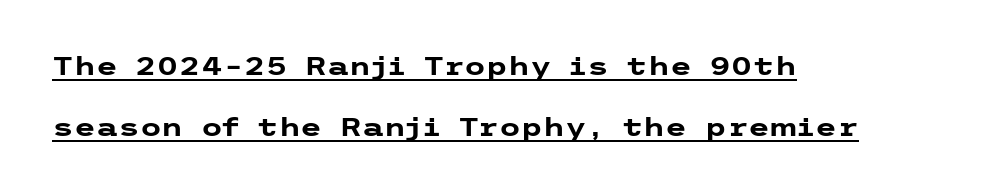
Horizontal bands of white between lines are thick stripes. The letters stand upright; this is a roman face. The lines are quadded left. Each glyph is drawn with heavy, bold strokes. Beneath each row of characters lies a ruled line.
